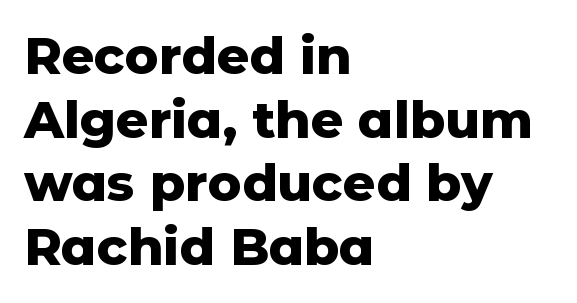
The image shows 51 px heavy sans-serif type, upright; set left-aligned, normal line spacing (1.25x), normal letter spacing, not underlined; low stroke contrast and a medium x-height.
